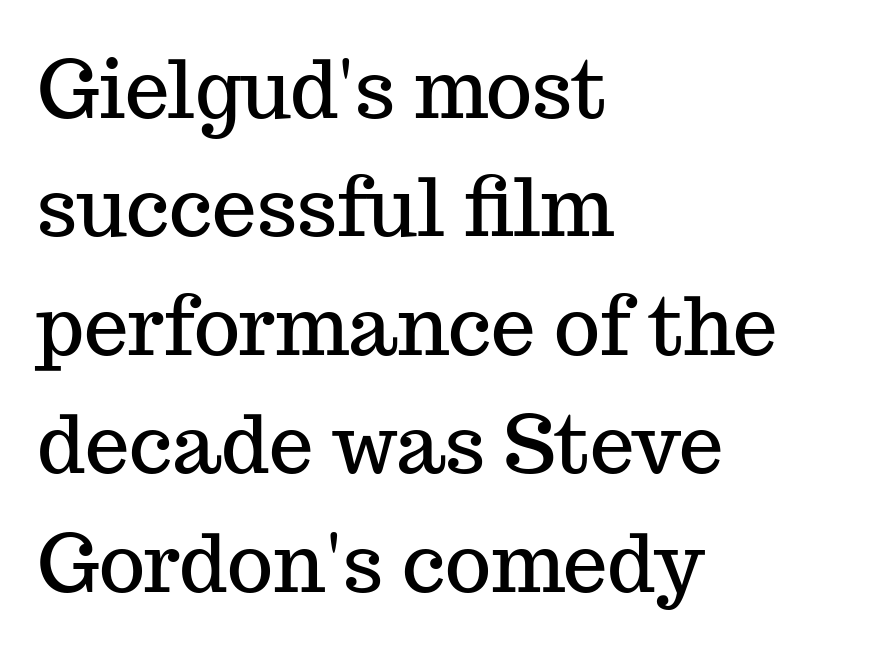
The image shows 79 px serif type, upright; set left-aligned, normal line spacing (1.5x), normal letter spacing, not underlined; medium stroke contrast and a medium x-height.
